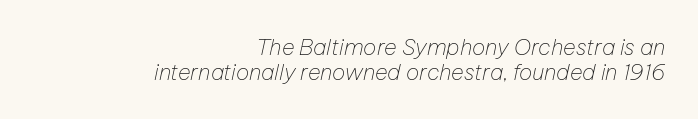
The image shows 22 px text type, italic (leaning right); set right-aligned, tight line spacing (1.13x), normal letter spacing, not underlined.
